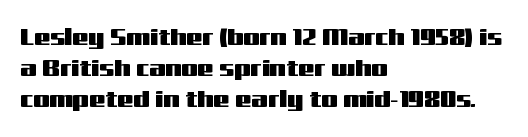
The image shows 23 px text type, upright; set left-aligned, normal line spacing (1.34x), normal letter spacing, not underlined.
